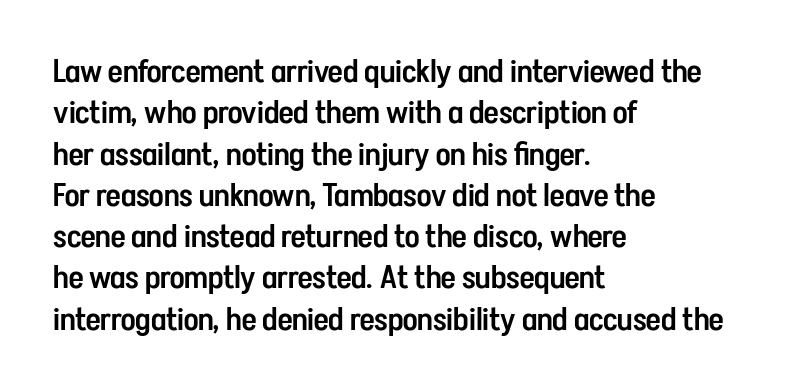
The image shows 32 px semibold, condensed sans-serif type, upright; set left-aligned, normal line spacing (1.29x), normal letter spacing, not underlined; low stroke contrast and a medium x-height.
